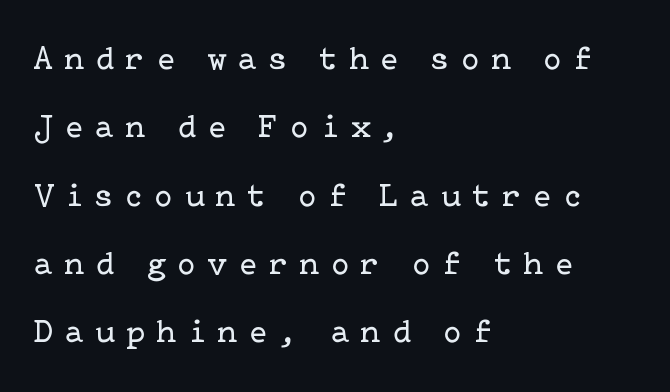
Q: Is the text bold? A: No.
Q: Is the text italic (slanted)? A: No, it is upright.
Q: Is the typeface a serif or a sans-serif typeface? A: Serif.
Q: Is the text underlined? A: No.
Q: How is the paragraph aligned? A: Left-aligned.
Q: Is the spacing between letters normal or unusually wide? A: Unusually wide.
Q: Is the spacing between lines tight, normal or loose? A: Loose.
Q: Width (condensed, normal, or wide)? A: Normal.
Q: Stroke contrast? A: Low.
Q: x-height? A: Medium.
